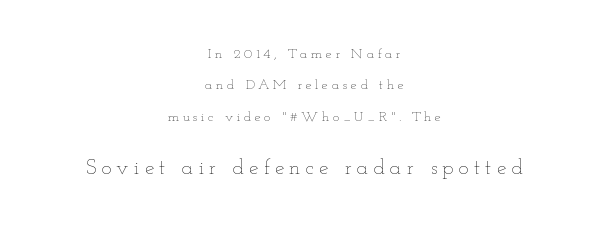
Q: Is the text bold? A: No.
Q: Is the text italic (slanted)? A: No, it is upright.
Q: Is the text underlined? A: No.
Q: How is the paragraph aligned? A: Centered.
Q: Is the spacing between letters normal or unusually wide? A: Unusually wide.
Q: Is the spacing between lines tight, normal or loose? A: Loose.
Q: Which block of text is set in a larger size, the first (top) or the second (bottom)? A: The second (bottom) one.
